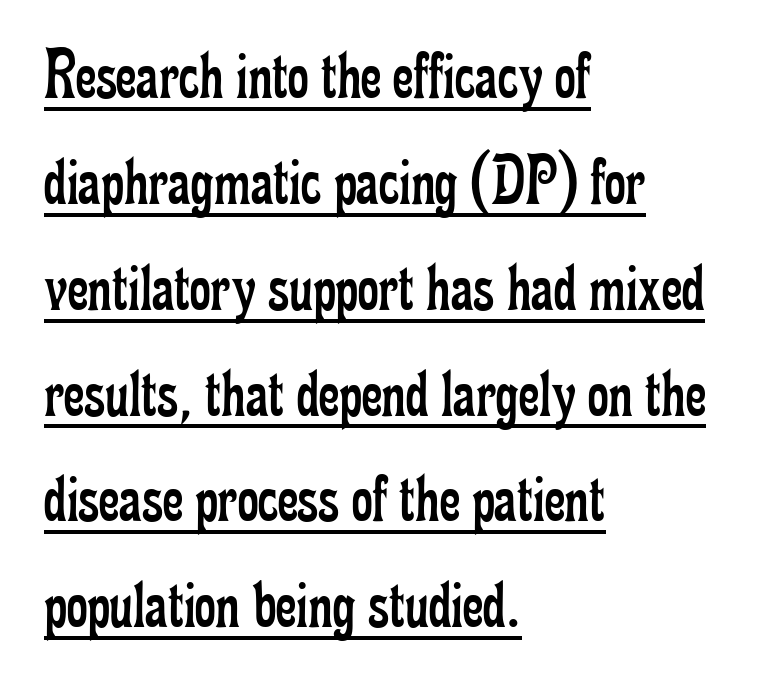
The image shows 72 px regular-weight, condensed serif type, upright; set left-aligned, normal line spacing (1.47x), normal letter spacing, underlined; low stroke contrast and a small x-height.
